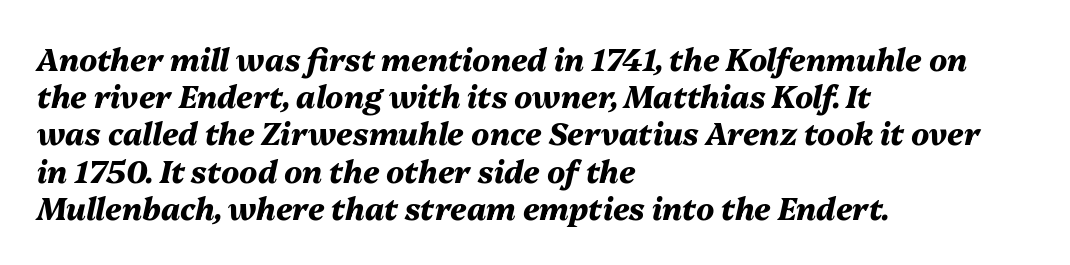
The image shows 30 px heavy type, italic (leaning right); set left-aligned, line spacing 1.24x, normal letter spacing, not underlined; medium stroke contrast and a medium x-height.
